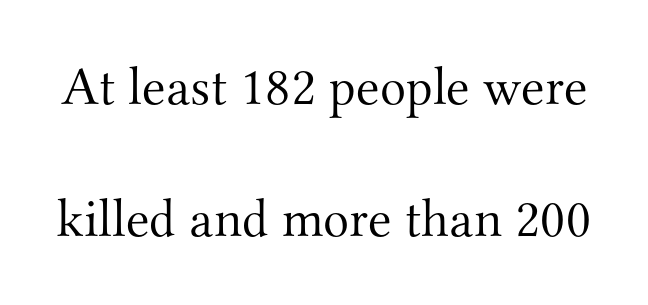
The image shows 54 px light serif type, upright; set loose line spacing (2.44x), normal letter spacing, not underlined; medium stroke contrast and a small x-height.
